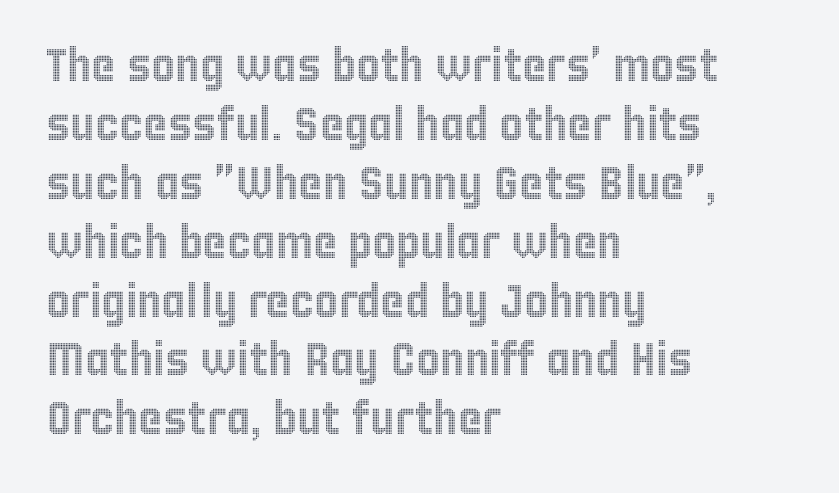
The image shows 46 px condensed type, upright; set left-aligned, normal line spacing (1.28x), normal letter spacing, not underlined; a large x-height.
